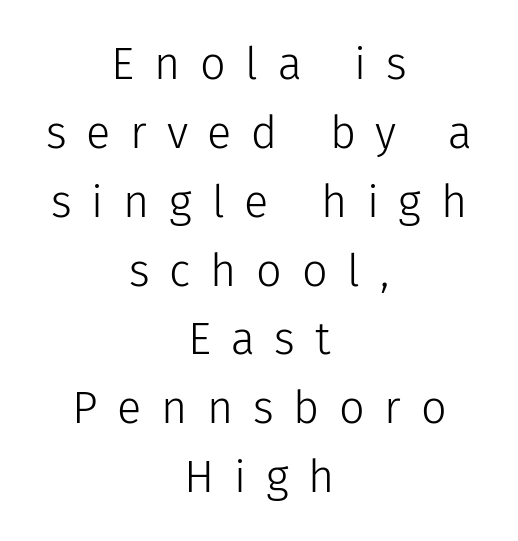
The image shows 45 px light sans-serif type, upright; set centered, normal line spacing (1.53x), unusually wide letter spacing (+0.44 em), not underlined; low stroke contrast and a medium x-height.
